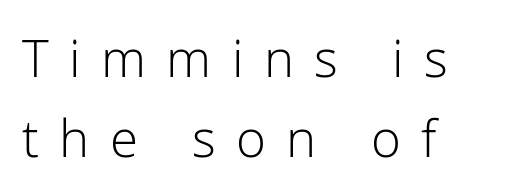
The image shows 51 px light sans-serif type, upright; set left-aligned, normal line spacing (1.56x), unusually wide letter spacing (+0.4 em), not underlined; low stroke contrast and a medium x-height.
